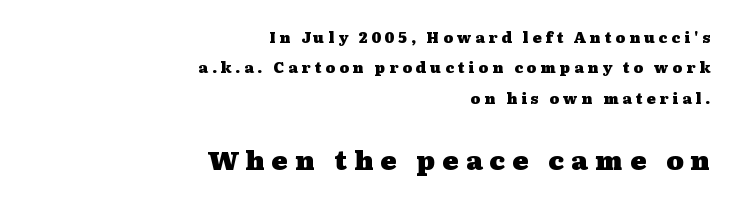
{"italic": "no", "bold": "yes", "underline": "no", "align": "right", "line_spacing": "loose", "line_spacing_ratio": 2.03, "letter_spacing": "wide", "letter_spacing_em": 0.26, "larger_block": "second", "size_ratio": 1.8, "glyph_px": 27}
